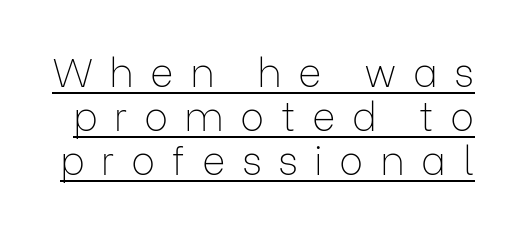
{"serif": "no", "italic": "no", "bold": "no", "weight": "thin", "width": "normal", "stroke_contrast": "low", "x_height": "medium", "monospaced": "no", "underline": "yes", "line_spacing": "tight", "line_spacing_ratio": 1.1, "letter_spacing": "wide", "letter_spacing_em": 0.41, "glyph_px": 40}
